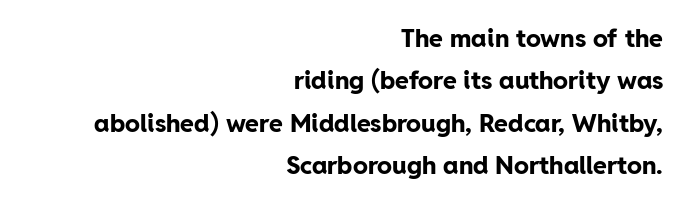
Leading: standard. Each row of text sits above clean, open space. The typesetter chose a ragged-left arrangement here. The letters sit at their default tracking, neither squeezed nor spread.
